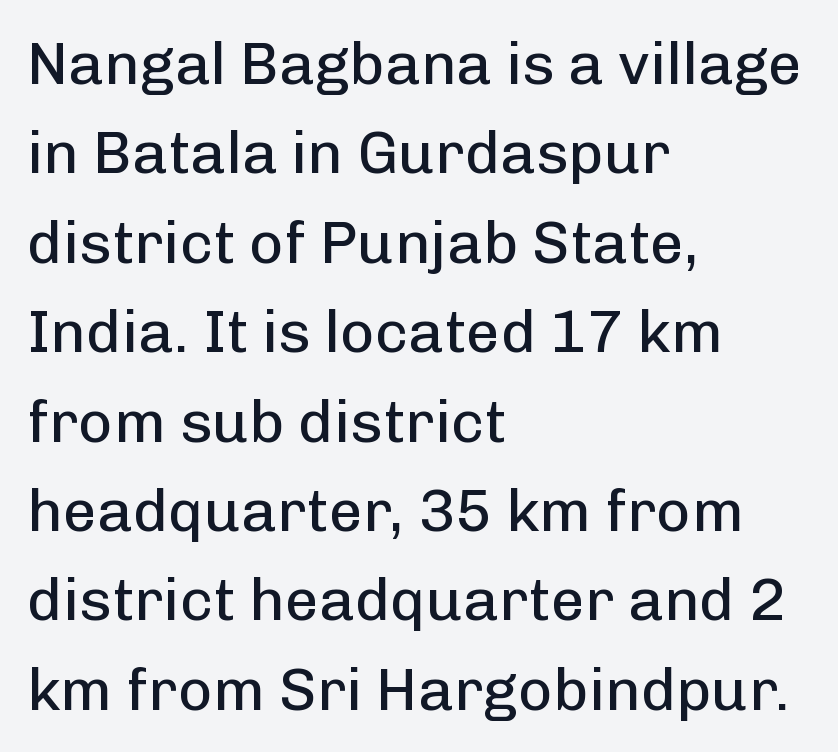
{"serif": "no", "italic": "no", "bold": "no", "weight": "regular", "width": "normal", "stroke_contrast": "low", "x_height": "medium", "monospaced": "no", "underline": "no", "align": "left", "line_spacing": "normal", "line_spacing_ratio": 1.49, "letter_spacing": "normal", "letter_spacing_em": 0.0, "glyph_px": 60}
